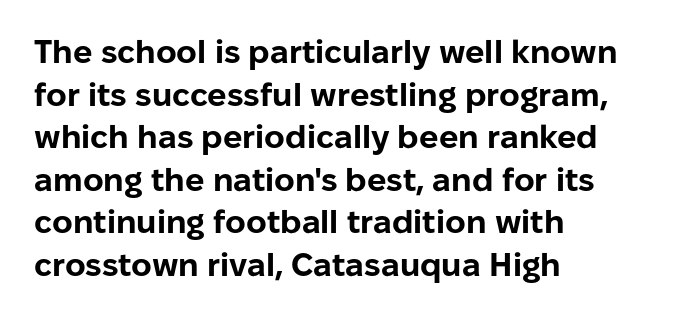
Notice how thick the strokes are: this is what a full bold looks like. Nope, no serifs anywhere on these letters. The typesetter chose a ragged-right arrangement here. Regarding leading, the lines here are spaced in the standard way. Students, note that the glyphs here touch the page at normal intervals.
